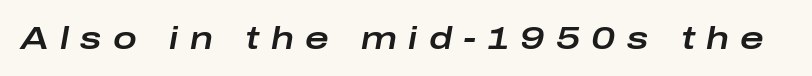
The image shows 32 px wide type, italic (leaning right); set unusually wide letter spacing (+0.35 em), not underlined; low stroke contrast and a medium x-height.
